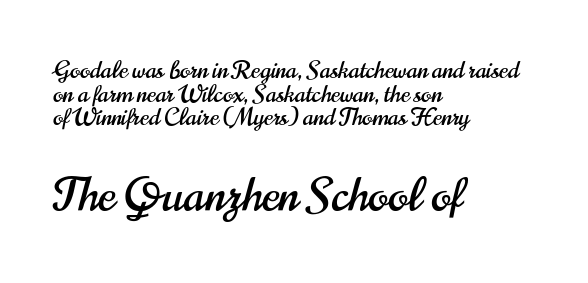
Compared with typical paragraphs, the rows here are closer together. If you drew a ruler down the left edge, every line would touch it. In terms of letterform style, serifs are entirely absent. Plain, unruled lines of type.
